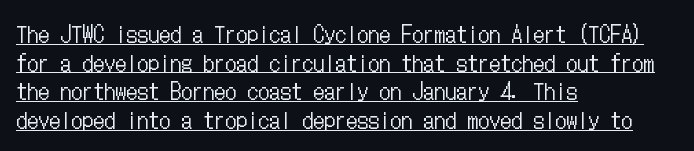
The image shows 22 px text type, upright; set left-aligned, normal line spacing (1.3x), normal letter spacing, underlined.
